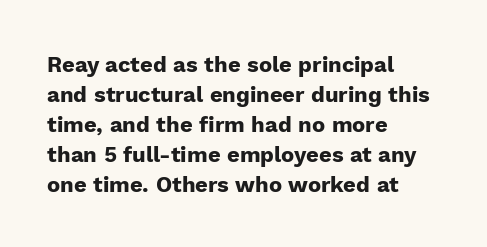
Italic: no, the glyphs are upright roman. Standard letterfit; no display-style spreading of the glyphs. Glance below the letters and you will spot only blank space. Its strokes are broad and dark, the hallmark of bold type.
